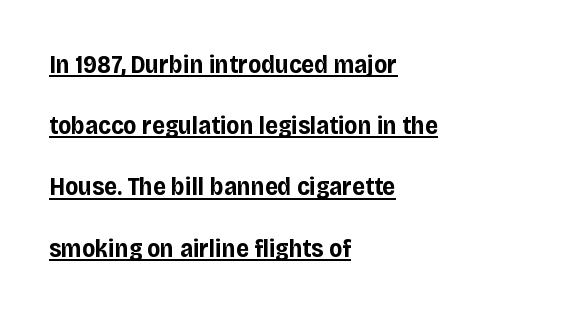
{"italic": "no", "bold": "yes", "underline": "yes", "align": "left", "line_spacing": "loose", "line_spacing_ratio": 2.45, "letter_spacing": "normal", "letter_spacing_em": 0.0, "glyph_px": 25}
